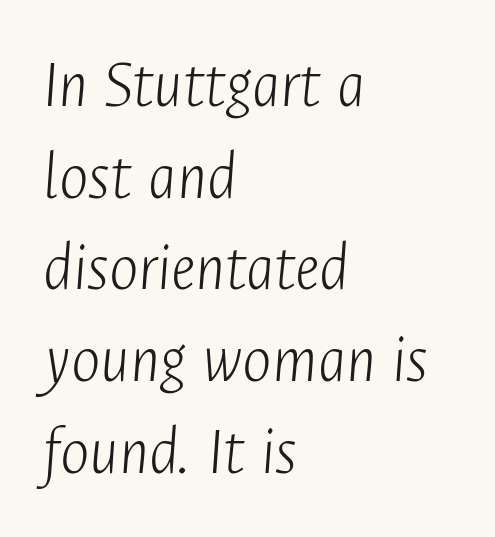
Q: Is the text bold? A: No.
Q: Is the text italic (slanted)? A: Yes, it leans right by about 4 degrees.
Q: Is the text underlined? A: No.
Q: How is the paragraph aligned? A: Left-aligned.
Q: Is the spacing between letters normal or unusually wide? A: Normal.
Q: Is the spacing between lines tight, normal or loose? A: Normal.
Q: Width (condensed, normal, or wide)? A: Condensed.
Q: Stroke contrast? A: Low.
Q: x-height? A: Medium.
Q: Monospaced? A: No.
